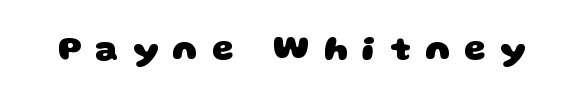
The image shows 34 px heavy, wide sans-serif type; set unusually wide letter spacing (+0.42 em), not underlined; low stroke contrast and a large x-height.
